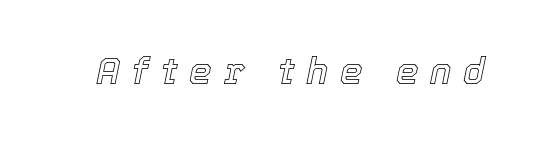
Q: Is the text italic (slanted)? A: Yes, it leans right by about 12 degrees.
Q: Is the text underlined? A: No.
Q: Is the spacing between letters normal or unusually wide? A: Unusually wide.
Q: Width (condensed, normal, or wide)? A: Normal.
Q: x-height? A: Medium.
Q: Monospaced? A: No.
